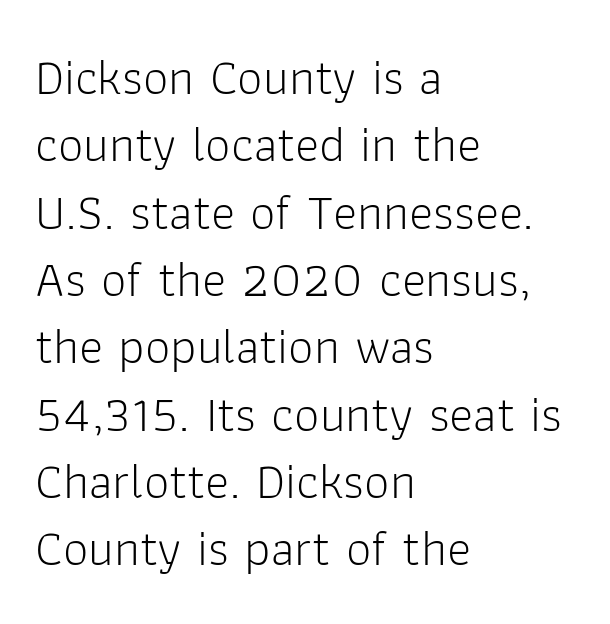
The image shows 51 px light sans-serif type, upright; set left-aligned, normal line spacing (1.32x), normal letter spacing, not underlined; low stroke contrast and a medium x-height.
